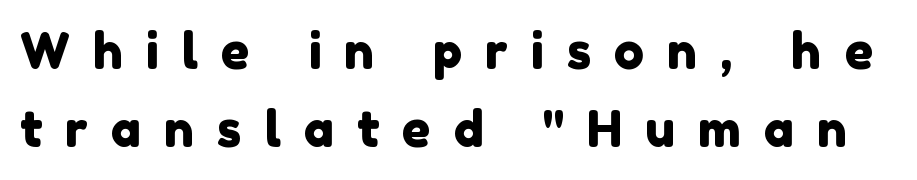
Q: Is the typeface a serif or a sans-serif typeface? A: Sans-serif.
Q: Is the text underlined? A: No.
Q: Is the spacing between letters normal or unusually wide? A: Unusually wide.
Q: Is the spacing between lines tight, normal or loose? A: Normal.
Q: Width (condensed, normal, or wide)? A: Normal.
Q: x-height? A: Medium.
Q: Monospaced? A: No.
